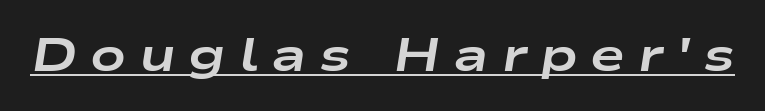
{"italic": "yes", "lean": "right", "slant_degrees": 9, "bold": "yes", "weight": "bold", "width": "wide", "stroke_contrast": "low", "x_height": "medium", "monospaced": "no", "underline": "yes", "letter_spacing": "wide", "letter_spacing_em": 0.27, "glyph_px": 47}
